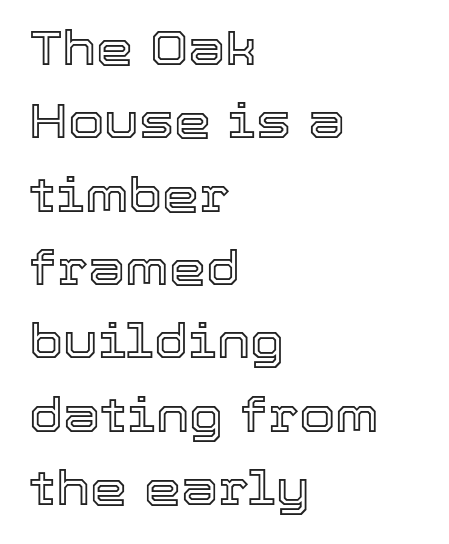
The image shows 47 px text type, upright; set left-aligned, normal line spacing (1.56x), normal letter spacing, not underlined; a medium x-height.
